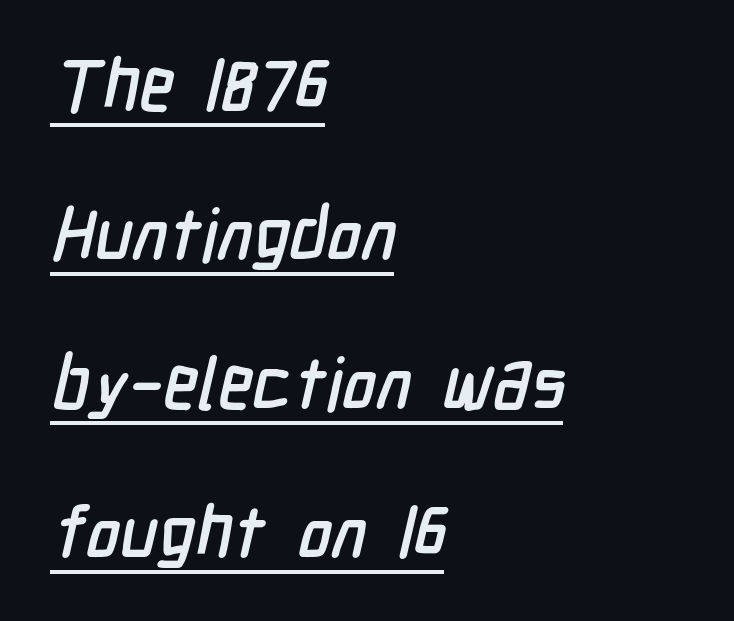
{"serif": "no", "width": "condensed", "stroke_contrast": "low", "x_height": "medium", "monospaced": "no", "underline": "yes", "align": "left", "line_spacing": "loose", "line_spacing_ratio": 2.07, "letter_spacing": "normal", "letter_spacing_em": 0.0, "glyph_px": 72}
